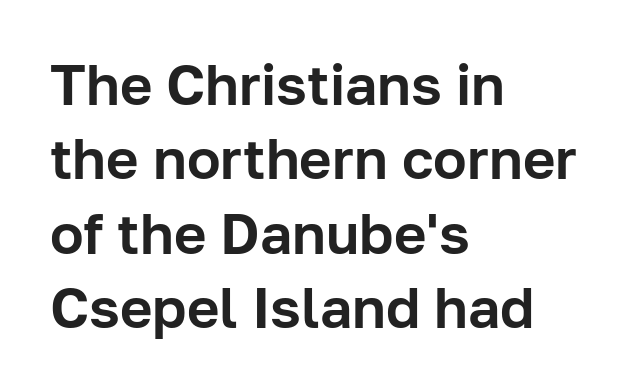
Q: Is the text italic (slanted)? A: No, it is upright.
Q: Is the typeface a serif or a sans-serif typeface? A: Sans-serif.
Q: Is the text underlined? A: No.
Q: How is the paragraph aligned? A: Left-aligned.
Q: Is the spacing between letters normal or unusually wide? A: Normal.
Q: Is the spacing between lines tight, normal or loose? A: Normal.
Q: Width (condensed, normal, or wide)? A: Normal.
Q: Stroke contrast? A: Low.
Q: x-height? A: Medium.
Q: Monospaced? A: No.
